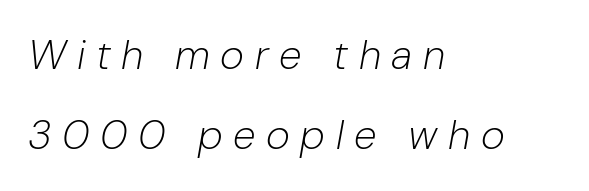
Q: Is the text bold? A: No.
Q: Is the text italic (slanted)? A: Yes, it leans right by about 10 degrees.
Q: Is the text underlined? A: No.
Q: How is the paragraph aligned? A: Left-aligned.
Q: Is the spacing between letters normal or unusually wide? A: Unusually wide.
Q: Is the spacing between lines tight, normal or loose? A: Loose.
Q: Width (condensed, normal, or wide)? A: Normal.
Q: Stroke contrast? A: Low.
Q: x-height? A: Medium.
Q: Monospaced? A: No.
